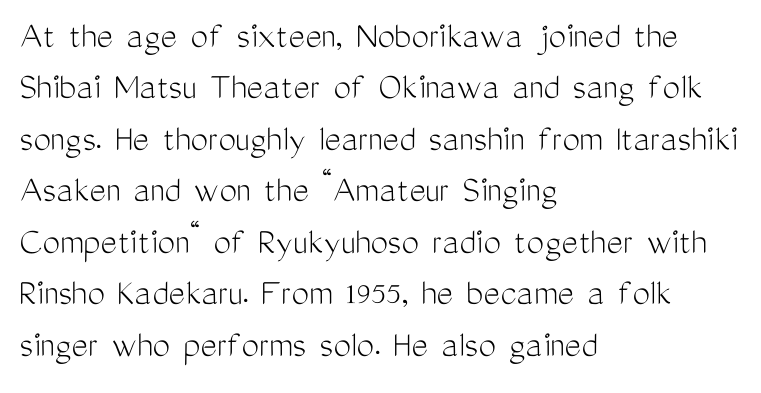
{"serif": "no", "italic": "no", "bold": "no", "weight": "light", "width": "condensed", "stroke_contrast": "medium", "x_height": "medium", "monospaced": "no", "underline": "no", "align": "left", "line_spacing": "normal", "line_spacing_ratio": 1.32, "letter_spacing": "normal", "letter_spacing_em": 0.0, "glyph_px": 39}
